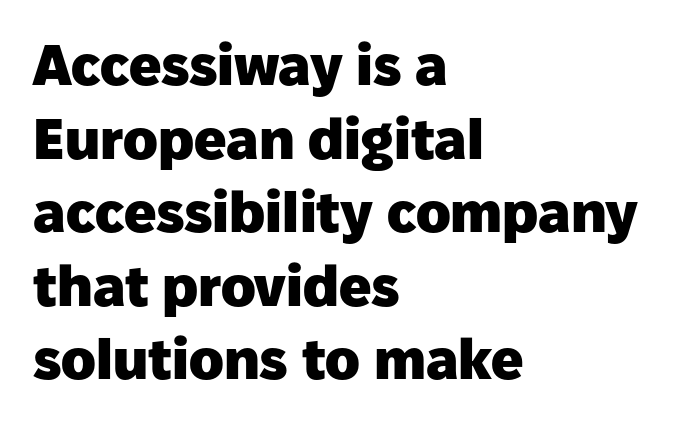
Q: Is the text bold? A: Yes.
Q: Is the text italic (slanted)? A: No, it is upright.
Q: Is the typeface a serif or a sans-serif typeface? A: Sans-serif.
Q: Is the text underlined? A: No.
Q: How is the paragraph aligned? A: Left-aligned.
Q: Is the spacing between letters normal or unusually wide? A: Normal.
Q: Is the spacing between lines tight, normal or loose? A: Normal.
Q: Width (condensed, normal, or wide)? A: Normal.
Q: Stroke contrast? A: Low.
Q: x-height? A: Medium.
Q: Monospaced? A: No.
